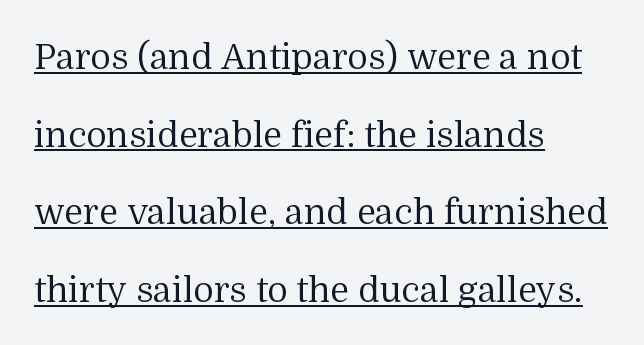
Q: Is the text bold? A: No.
Q: Is the text italic (slanted)? A: No, it is upright.
Q: Is the typeface a serif or a sans-serif typeface? A: Serif.
Q: Is the text underlined? A: Yes.
Q: How is the paragraph aligned? A: Left-aligned.
Q: Is the spacing between letters normal or unusually wide? A: Normal.
Q: Is the spacing between lines tight, normal or loose? A: Loose.
Q: Width (condensed, normal, or wide)? A: Normal.
Q: Stroke contrast? A: Medium.
Q: x-height? A: Medium.
Q: Monospaced? A: No.
